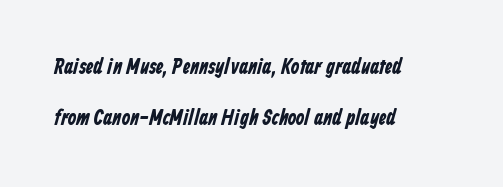
Q: Is the text bold? A: Yes.
Q: Is the text underlined? A: No.
Q: How is the paragraph aligned? A: Left-aligned.
Q: Is the spacing between letters normal or unusually wide? A: Normal.
Q: Is the spacing between lines tight, normal or loose? A: Loose.
